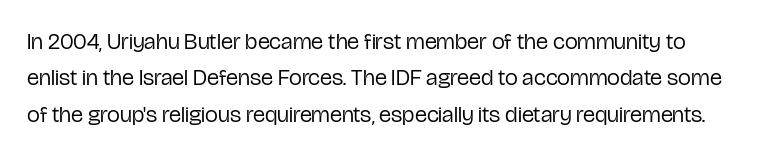
The image shows 23 px text type, upright; set normal line spacing (1.58x), normal letter spacing, not underlined.
